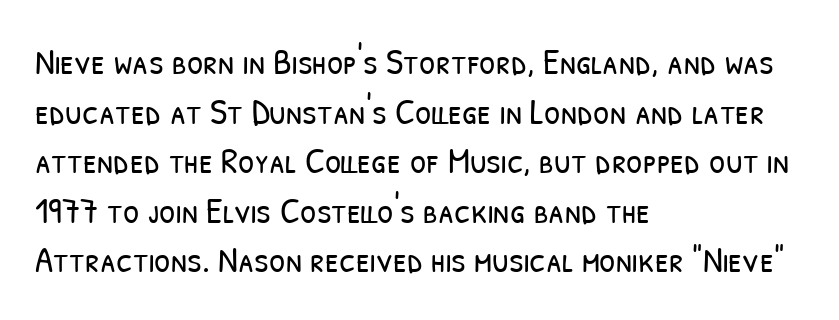
The image shows 37 px light, condensed sans-serif type; set left-aligned, normal line spacing (1.34x), normal letter spacing, not underlined; low stroke contrast and a medium x-height.
